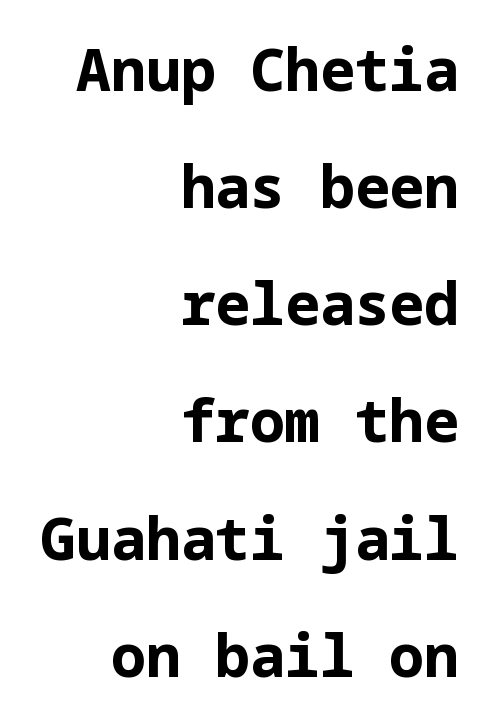
The image shows 58 px bold sans-serif type, upright; set right-aligned, loose line spacing (2.02x), normal letter spacing, not underlined; low stroke contrast and a medium x-height.
